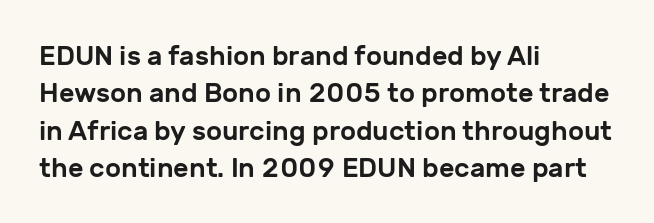
{"italic": "no", "underline": "no", "align": "left", "line_spacing": "normal", "line_spacing_ratio": 1.38, "letter_spacing": "normal", "letter_spacing_em": 0.0, "glyph_px": 27}
